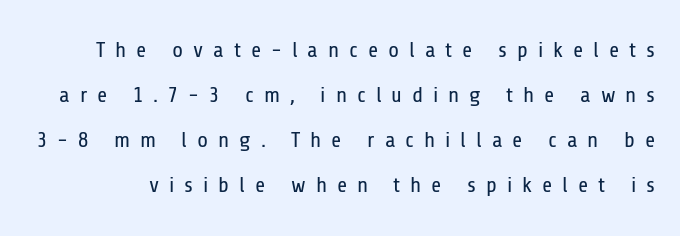
Q: Is the text bold? A: No.
Q: Is the text italic (slanted)? A: No, it is upright.
Q: Is the text underlined? A: No.
Q: Is the spacing between letters normal or unusually wide? A: Unusually wide.
Q: Is the spacing between lines tight, normal or loose? A: Loose.
